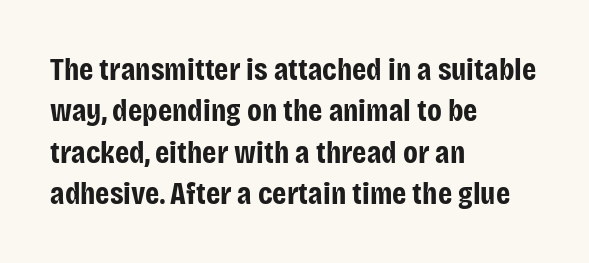
{"serif": "no", "italic": "no", "bold": "yes", "weight": "bold", "width": "condensed", "stroke_contrast": "low", "x_height": "large", "monospaced": "no", "underline": "no", "align": "left", "line_spacing": "normal", "line_spacing_ratio": 1.29, "letter_spacing": "normal", "letter_spacing_em": 0.0, "glyph_px": 32}
